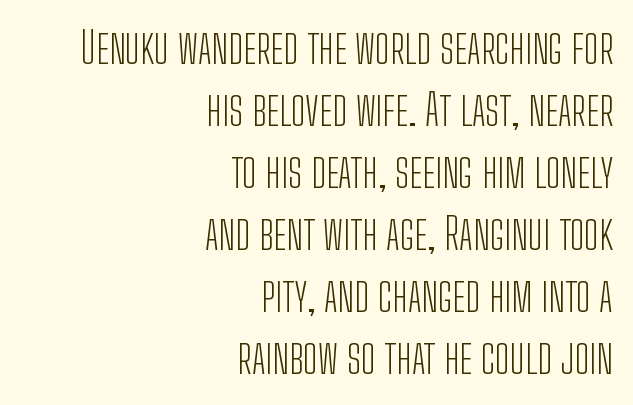
Q: Is the text bold? A: No.
Q: Is the text italic (slanted)? A: No, it is upright.
Q: Is the typeface a serif or a sans-serif typeface? A: Sans-serif.
Q: Is the text underlined? A: No.
Q: How is the paragraph aligned? A: Right-aligned.
Q: Is the spacing between letters normal or unusually wide? A: Normal.
Q: Is the spacing between lines tight, normal or loose? A: Normal.
Q: Width (condensed, normal, or wide)? A: Condensed.
Q: Stroke contrast? A: Low.
Q: x-height? A: Medium.
Q: Monospaced? A: No.
